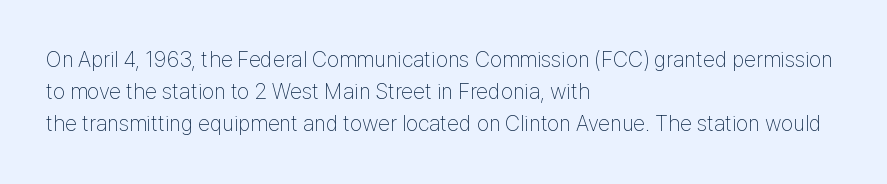
Weight: in the light-to-regular range. These lines keep a tight, regular rhythm from letter to letter. Any mark beneath the type? The region is blank. Left-aligned paragraph, ragged on the right. If you drew a line through each stem, it would be perfectly vertical. Honestly, the row spacing looks completely unremarkable.
